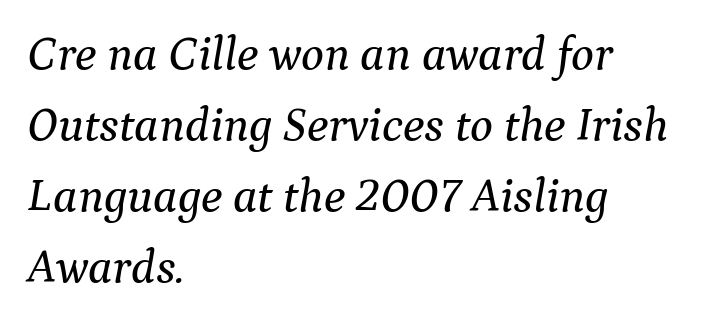
The letters advance in unequal steps, a hallmark of proportional type. A serif font was chosen for this passage. Underline: absent. Evenly set lines give the paragraph a standard silhouette.
